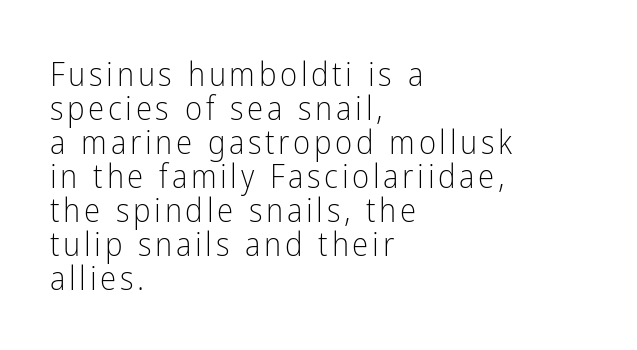
Q: Is the text bold? A: No.
Q: Is the text italic (slanted)? A: No, it is upright.
Q: Is the typeface a serif or a sans-serif typeface? A: Sans-serif.
Q: Is the text underlined? A: No.
Q: How is the paragraph aligned? A: Left-aligned.
Q: Is the spacing between lines tight, normal or loose? A: Tight.
Q: Width (condensed, normal, or wide)? A: Condensed.
Q: Stroke contrast? A: Low.
Q: x-height? A: Medium.
Q: Monospaced? A: No.
